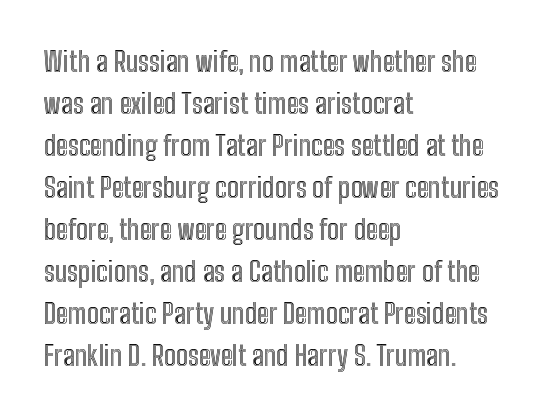
The image shows 28 px condensed type, upright; set left-aligned, normal line spacing (1.5x), normal letter spacing, not underlined; a medium x-height.
